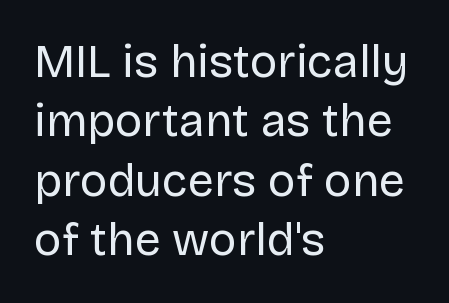
Characters follow at the spacing the type designer built in. Note: no serifs on the glyphs. Ordinary non-slanted type is in use. Weight: in the light-to-regular range. Leading matches the norm, producing a regular column. Casual observation: everything's shoved over to the left.
